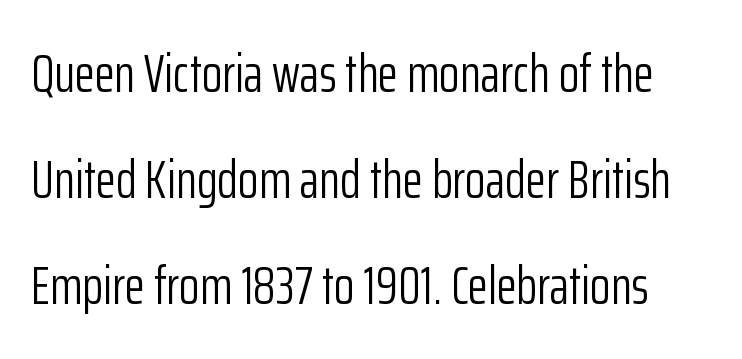
The strokes are not fattened; the text isn't bold. The block of text is sparse from top to bottom, with ample space between rows. Does extra space separate the letters? No, they use regular spacing. Any mark beneath the type? The region is blank.
